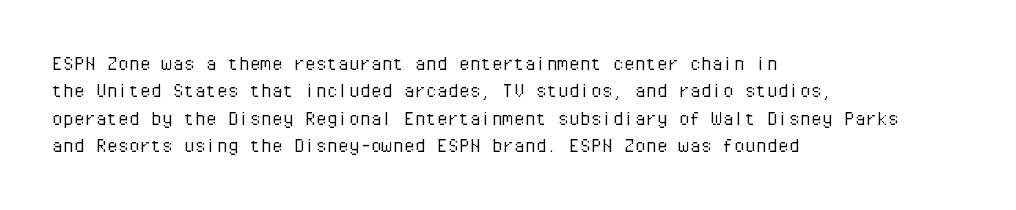
Counters stay open thanks to moderate or lighter strokes. All the whitespace from short lines collects on the right. Normally led — the rows are evenly, conventionally spaced. The glyphs are unaccompanied by any horizontal stroke below them.
